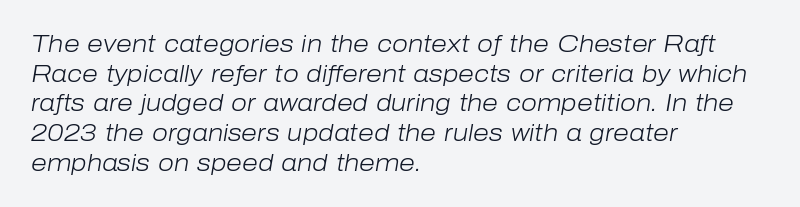
Q: Is the text bold? A: No.
Q: Is the text italic (slanted)? A: Yes, it leans right by about 10 degrees.
Q: Is the text underlined? A: No.
Q: How is the paragraph aligned? A: Left-aligned.
Q: Is the spacing between letters normal or unusually wide? A: Normal.
Q: Is the spacing between lines tight, normal or loose? A: Normal.
